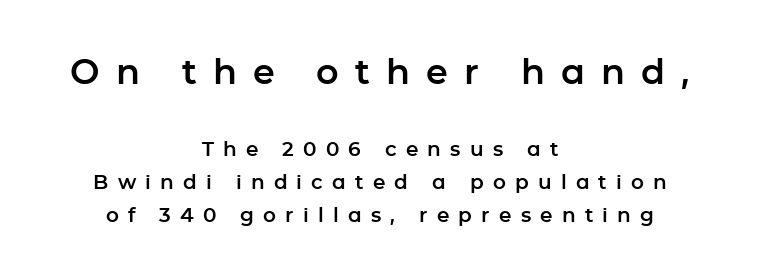
The image shows 35 px sans-serif type, upright; set centered, normal line spacing (1.65x), unusually wide letter spacing (+0.46 em), not underlined; the first (top) block is 1.75x larger; low stroke contrast and a medium x-height.
